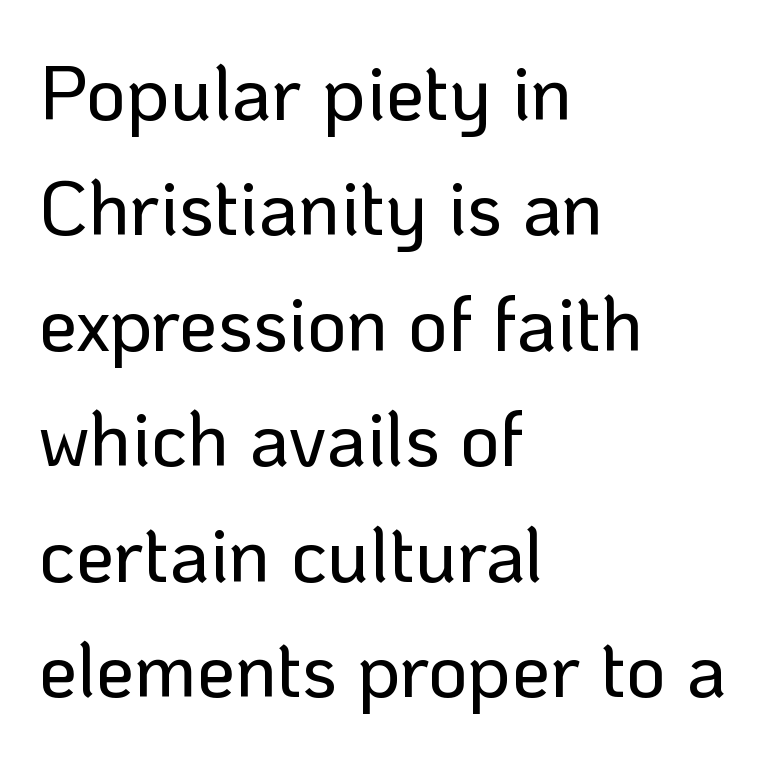
The image shows 77 px sans-serif type, upright; set left-aligned, normal line spacing (1.5x), normal letter spacing, not underlined; low stroke contrast and a medium x-height.
